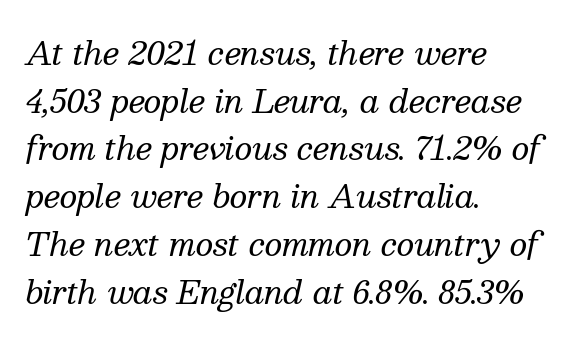
The image shows 31 px regular-weight serif type, italic (leaning right); set left-aligned, normal line spacing (1.54x), normal letter spacing, not underlined; medium stroke contrast and a medium x-height.
